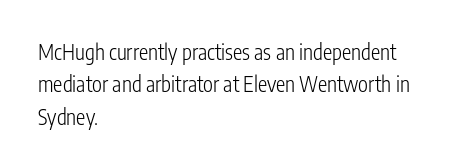
{"italic": "no", "bold": "no", "underline": "no", "align": "left", "line_spacing": "normal", "line_spacing_ratio": 1.54, "letter_spacing": "normal", "letter_spacing_em": 0.0, "glyph_px": 21}
